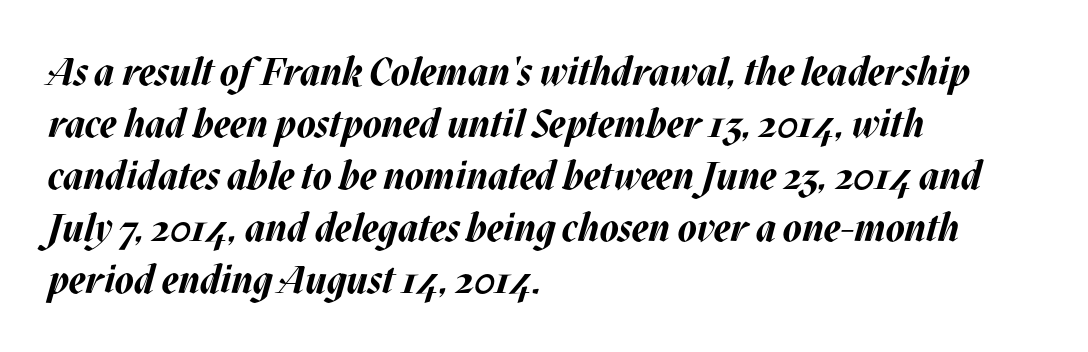
{"italic": "yes", "lean": "right", "slant_degrees": 17, "bold": "yes", "weight": "bold", "width": "normal", "stroke_contrast": "medium", "x_height": "large", "monospaced": "no", "underline": "no", "align": "left", "line_spacing": "normal", "line_spacing_ratio": 1.37, "letter_spacing": "normal", "letter_spacing_em": 0.0, "glyph_px": 38}
